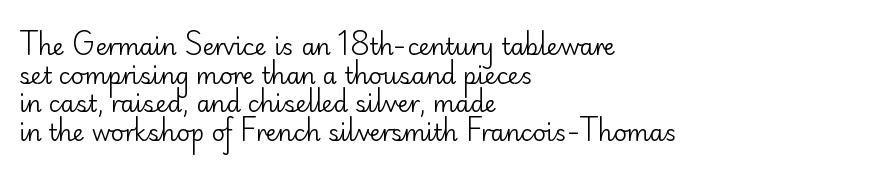
Beneath every word, the page is bare. On a weight scale, this lands at 450 or below. Look at the tracking — it's just the regular setting, nothing added. The typesetter chose a ragged-right arrangement here. Upright lettering throughout.
